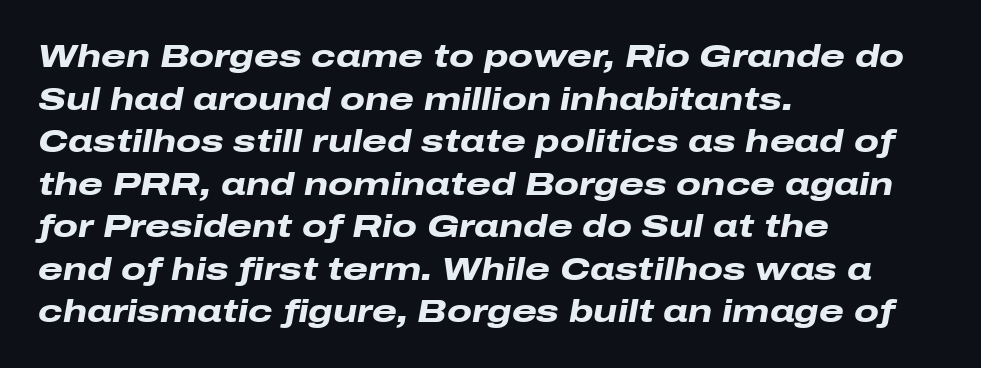
These lines carry a lot of weight — the face is fully bold. Check under the words: just untouched page. In CSS terms this would be text-align: left. The lines sit at an ordinary, default distance from one another.
